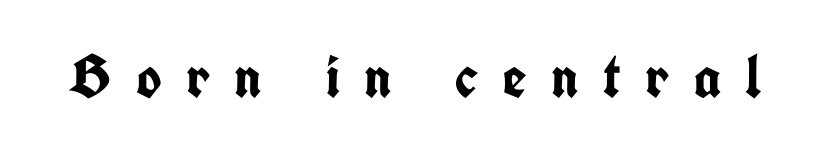
{"serif": "no", "italic": "no", "bold": "yes", "weight": "semibold", "width": "condensed", "stroke_contrast": "low", "x_height": "medium", "monospaced": "no", "underline": "no", "letter_spacing": "wide", "letter_spacing_em": 0.4, "glyph_px": 61}
